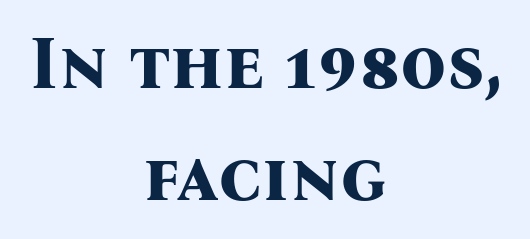
{"serif": "yes", "italic": "no", "bold": "yes", "weight": "bold", "width": "normal", "stroke_contrast": "medium", "x_height": "medium", "monospaced": "no", "underline": "no", "align": "center", "line_spacing": "normal", "line_spacing_ratio": 1.49, "letter_spacing": "normal", "letter_spacing_em": 0.0, "glyph_px": 75}
